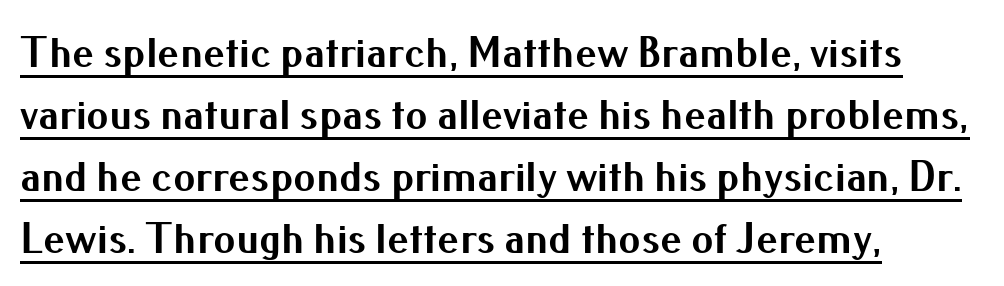
The words here are underlined. A sans-serif font was chosen for this passage. Tracking value appears to be zero — textbook default spacing. The passage shown is typed in a proportional face where columns would drift. A classic flush-left, rag-right setting is used for this passage.
